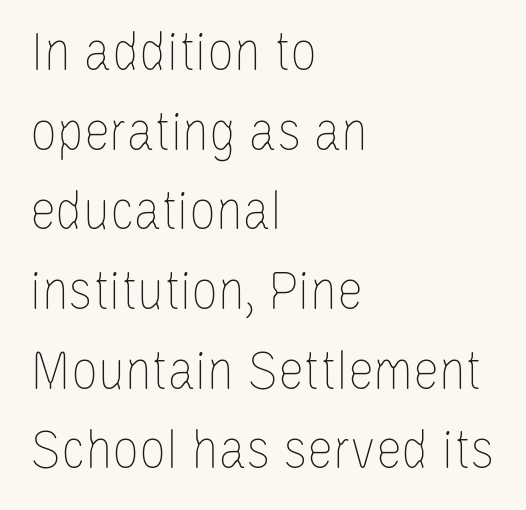
Bold? No — there's no thickening of the strokes. Reading down the block, your eye returns to a fixed left position each line. Notice how the stems are strictly vertical — no italics here. The tracking reads as untouched default to a designer's eye.
